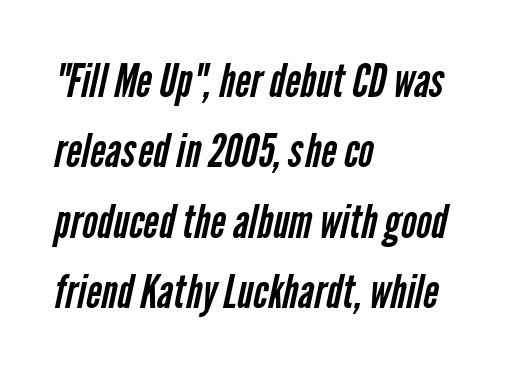
The image shows 47 px regular-weight, condensed sans-serif type; set left-aligned, normal line spacing (1.5x), normal letter spacing, not underlined; low stroke contrast and a medium x-height.
